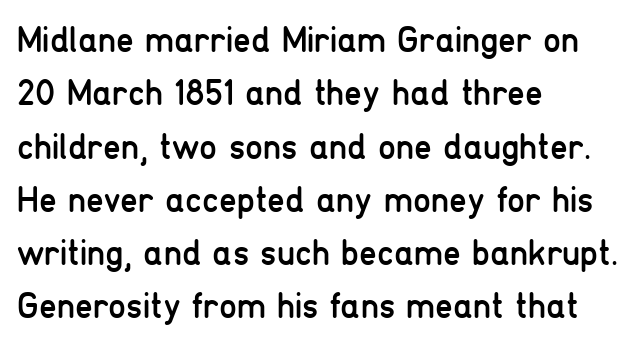
Q: Is the text bold? A: No.
Q: Is the text italic (slanted)? A: No, it is upright.
Q: Is the typeface a serif or a sans-serif typeface? A: Sans-serif.
Q: Is the text underlined? A: No.
Q: How is the paragraph aligned? A: Left-aligned.
Q: Is the spacing between letters normal or unusually wide? A: Normal.
Q: Is the spacing between lines tight, normal or loose? A: Normal.
Q: Width (condensed, normal, or wide)? A: Condensed.
Q: Stroke contrast? A: Low.
Q: x-height? A: Medium.
Q: Monospaced? A: No.
